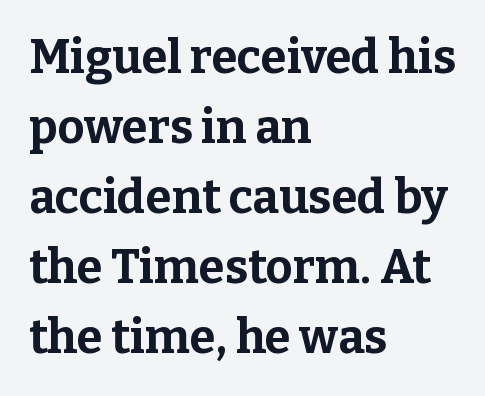
Q: Is the text bold? A: Yes.
Q: Is the text italic (slanted)? A: No, it is upright.
Q: Is the typeface a serif or a sans-serif typeface? A: Serif.
Q: Is the text underlined? A: No.
Q: How is the paragraph aligned? A: Left-aligned.
Q: Is the spacing between letters normal or unusually wide? A: Normal.
Q: Is the spacing between lines tight, normal or loose? A: Normal.
Q: Width (condensed, normal, or wide)? A: Normal.
Q: Stroke contrast? A: Low.
Q: x-height? A: Medium.
Q: Monospaced? A: No.
